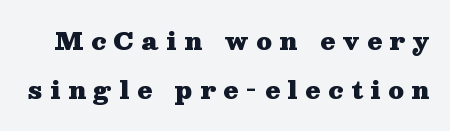
In terms of letterspacing, this is a distinctly airy, spread setting. The leading is generous, giving the passage an open texture. Plain, unruled lines of type. Ordinary non-slanted type is in use. The face used here has the dense, thick strokes of a bold.
